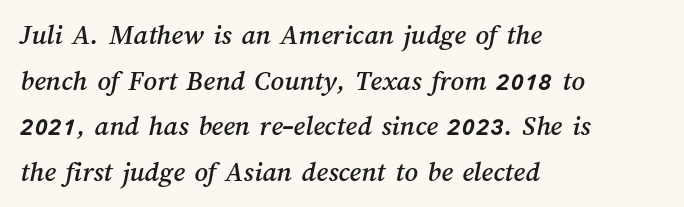
{"width": "normal", "stroke_contrast": "medium", "x_height": "medium", "monospaced": "no", "underline": "no", "align": "left", "line_spacing": "normal", "line_spacing_ratio": 1.57, "letter_spacing": "normal", "letter_spacing_em": 0.0, "glyph_px": 29}
